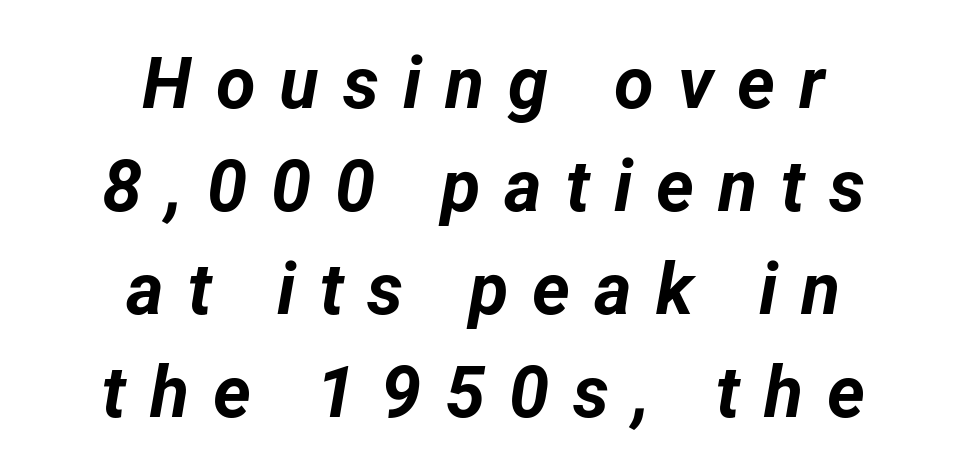
Q: Is the text bold? A: Yes.
Q: Is the text italic (slanted)? A: Yes, it leans right by about 12 degrees.
Q: Is the text underlined? A: No.
Q: How is the paragraph aligned? A: Centered.
Q: Is the spacing between letters normal or unusually wide? A: Unusually wide.
Q: Is the spacing between lines tight, normal or loose? A: Normal.
Q: Width (condensed, normal, or wide)? A: Normal.
Q: Stroke contrast? A: Low.
Q: x-height? A: Medium.
Q: Monospaced? A: No.
